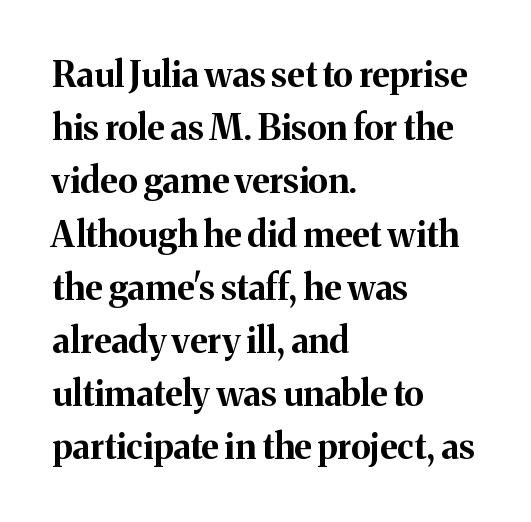
Check under the words: just untouched page. Small tapered or slab feet sit at the stroke ends, so this counts as serif. How would I describe the line gaps? Plain and ordinary. If you drew a line through each stem, it would be perfectly vertical. In terms of weight, the rendering is a true, heavy bold.
